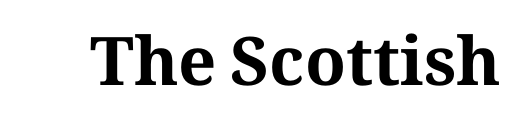
{"serif": "yes", "italic": "no", "bold": "yes", "weight": "bold", "width": "normal", "stroke_contrast": "medium", "x_height": "medium", "monospaced": "no", "underline": "no", "letter_spacing": "normal", "letter_spacing_em": 0.0, "glyph_px": 67}
